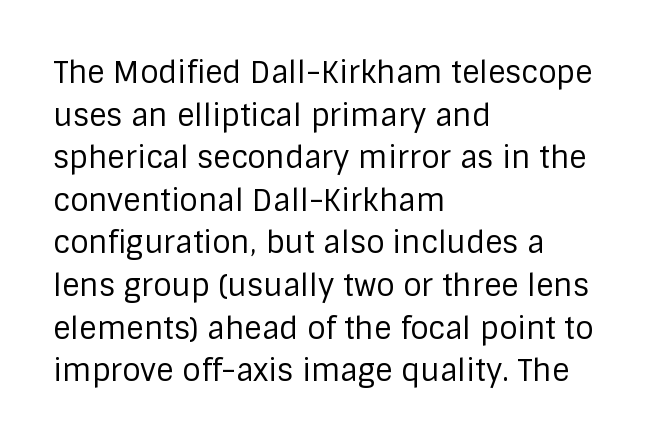
Q: Is the text bold? A: No.
Q: Is the text italic (slanted)? A: No, it is upright.
Q: Is the typeface a serif or a sans-serif typeface? A: Sans-serif.
Q: Is the text underlined? A: No.
Q: How is the paragraph aligned? A: Left-aligned.
Q: Is the spacing between letters normal or unusually wide? A: Normal.
Q: Is the spacing between lines tight, normal or loose? A: Normal.
Q: Width (condensed, normal, or wide)? A: Normal.
Q: Stroke contrast? A: Low.
Q: x-height? A: Large.
Q: Monospaced? A: No.
